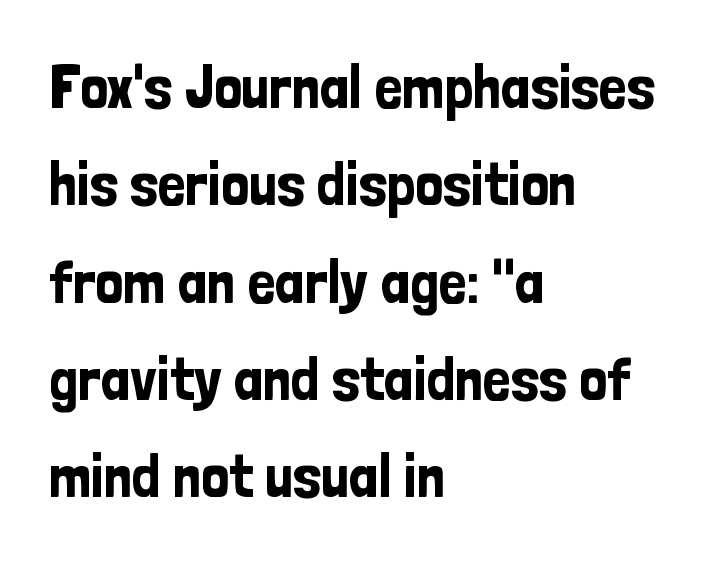
{"serif": "no", "italic": "no", "width": "condensed", "stroke_contrast": "low", "x_height": "medium", "monospaced": "no", "underline": "no", "align": "left", "line_spacing": "normal", "line_spacing_ratio": 1.57, "letter_spacing": "normal", "letter_spacing_em": 0.0, "glyph_px": 62}
